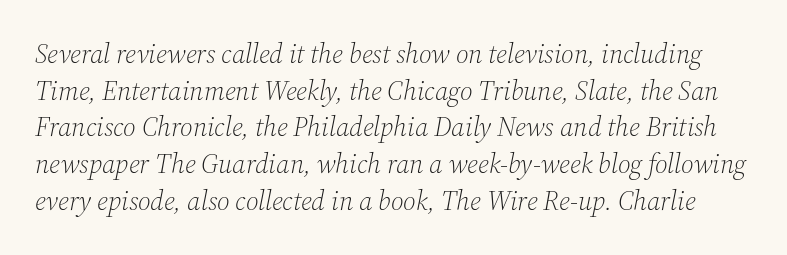
Q: Is the text bold? A: No.
Q: Is the text italic (slanted)? A: Yes, it leans right by about 12 degrees.
Q: Is the text underlined? A: No.
Q: Is the spacing between letters normal or unusually wide? A: Normal.
Q: Is the spacing between lines tight, normal or loose? A: Normal.
